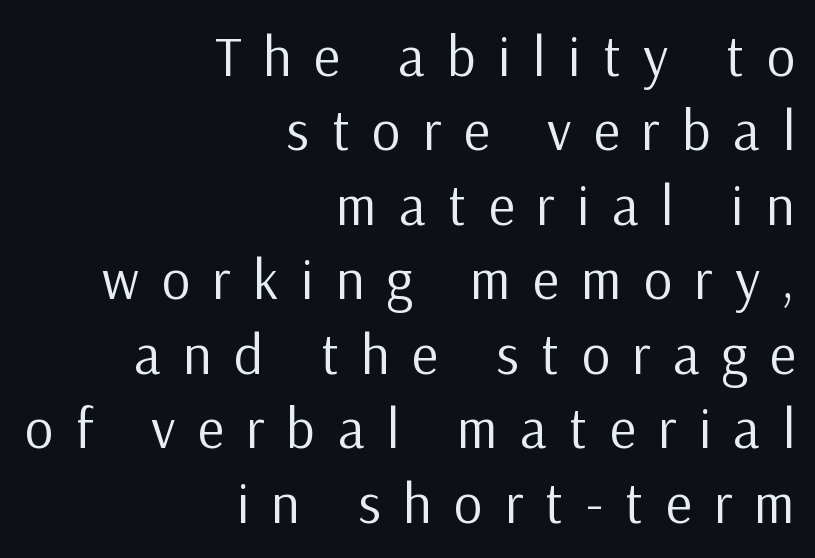
In terms of letterspacing, this is a distinctly airy, spread setting. The space beneath each line is pristine and unruled. Is this a fixed-width face? No — the glyphs have proportional, varying widths. Heaviness? Minimal to ordinary, like unemphasized prose. The passage shown is typeset with a sans-serif family. Notice how the stems are strictly vertical — no italics here.
